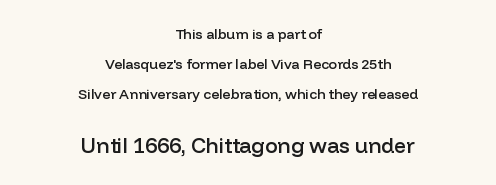
{"italic": "no", "bold": "semi", "underline": "no", "align": "center", "line_spacing": "loose", "line_spacing_ratio": 2.15, "letter_spacing": "normal", "letter_spacing_em": 0.0, "larger_block": "second", "size_ratio": 1.5, "glyph_px": 21}
